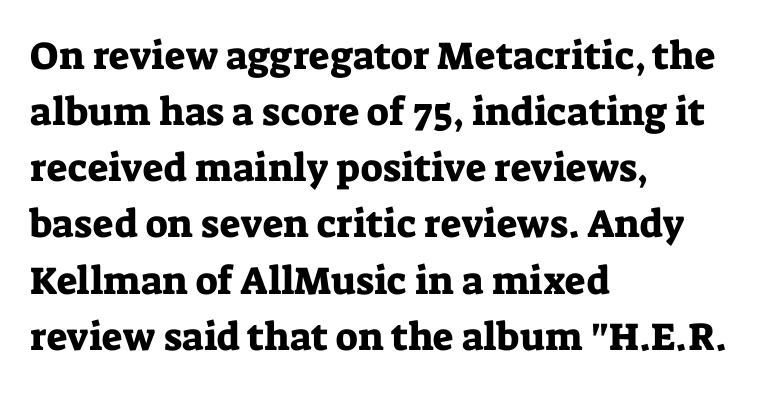
{"serif": "yes", "italic": "no", "width": "normal", "stroke_contrast": "low", "x_height": "medium", "monospaced": "no", "underline": "no", "align": "left", "line_spacing": "normal", "line_spacing_ratio": 1.44, "letter_spacing": "normal", "letter_spacing_em": 0.0, "glyph_px": 39}
